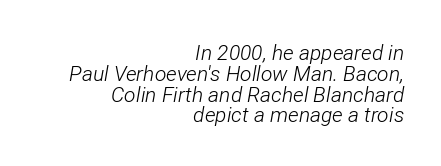
One-word summary of the alignment: right. Italic: yes, the glyphs are oblique. Reading down the column, the eye jumps only a short way to each next line. Vertical stems look standard width or narrower in stroke. The string is rendered with underlining switched off.
